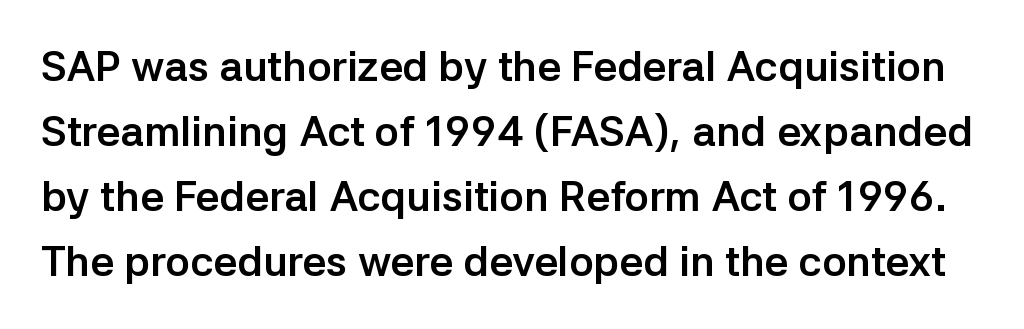
{"serif": "no", "italic": "no", "bold": "yes", "weight": "semibold", "width": "normal", "stroke_contrast": "low", "x_height": "medium", "monospaced": "no", "underline": "no", "line_spacing": "normal", "line_spacing_ratio": 1.55, "letter_spacing": "normal", "letter_spacing_em": 0.0, "glyph_px": 42}
